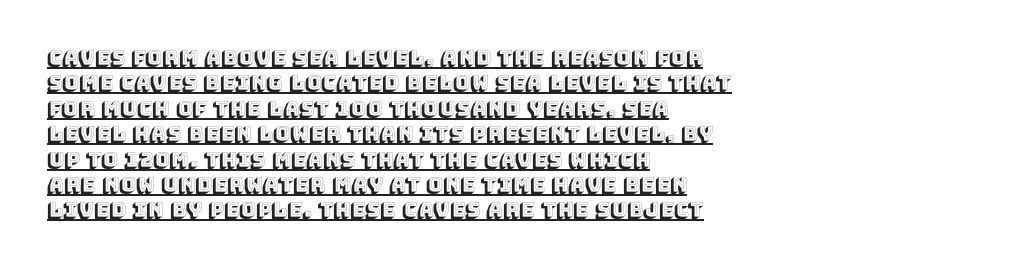
The typography opts for an upright posture over an oblique one. The passage shown has conventional tracking throughout. How would I describe the line gaps? Plain and ordinary. The text block is weighted toward the left margin, trailing off unevenly rightward.
